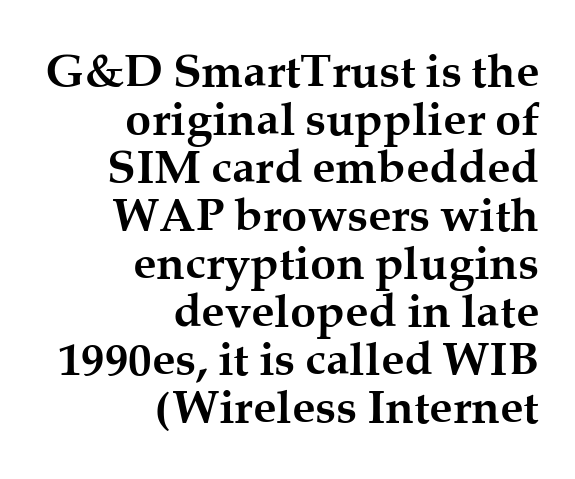
Q: Is the text bold? A: Yes.
Q: Is the text italic (slanted)? A: No, it is upright.
Q: Is the typeface a serif or a sans-serif typeface? A: Serif.
Q: Is the text underlined? A: No.
Q: How is the paragraph aligned? A: Right-aligned.
Q: Is the spacing between letters normal or unusually wide? A: Normal.
Q: Is the spacing between lines tight, normal or loose? A: Tight.
Q: Width (condensed, normal, or wide)? A: Normal.
Q: Stroke contrast? A: Medium.
Q: x-height? A: Medium.
Q: Monospaced? A: No.
